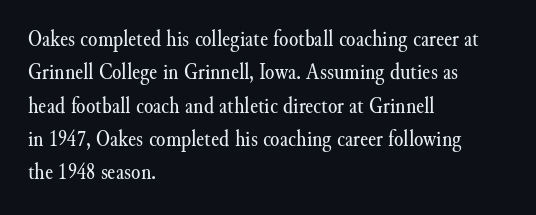
Q: Is the text bold? A: No.
Q: Is the text italic (slanted)? A: No, it is upright.
Q: Is the text underlined? A: No.
Q: How is the paragraph aligned? A: Left-aligned.
Q: Is the spacing between letters normal or unusually wide? A: Normal.
Q: Is the spacing between lines tight, normal or loose? A: Normal.
